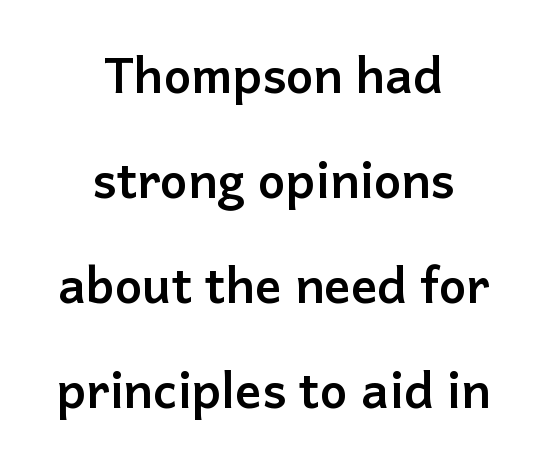
{"serif": "no", "italic": "no", "bold": "yes", "weight": "semibold", "width": "normal", "stroke_contrast": "low", "x_height": "medium", "monospaced": "no", "underline": "no", "align": "center", "line_spacing": "loose", "line_spacing_ratio": 2.14, "letter_spacing": "normal", "letter_spacing_em": 0.0, "glyph_px": 49}
